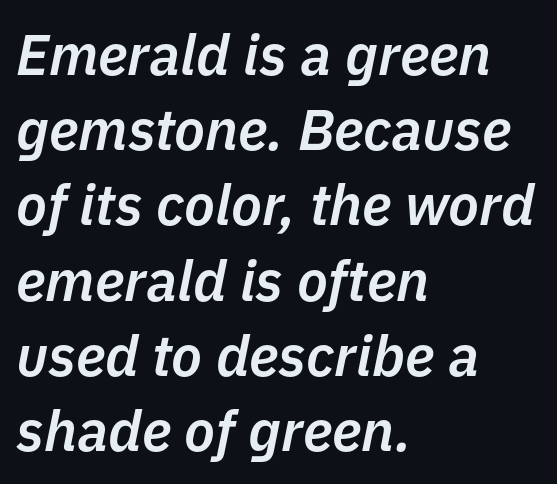
{"italic": "yes", "lean": "right", "slant_degrees": 11, "bold": "semi", "weight": "semibold", "width": "normal", "stroke_contrast": "low", "x_height": "medium", "monospaced": "no", "underline": "no", "align": "left", "line_spacing": "normal", "line_spacing_ratio": 1.32, "letter_spacing": "normal", "letter_spacing_em": 0.0, "glyph_px": 57}
